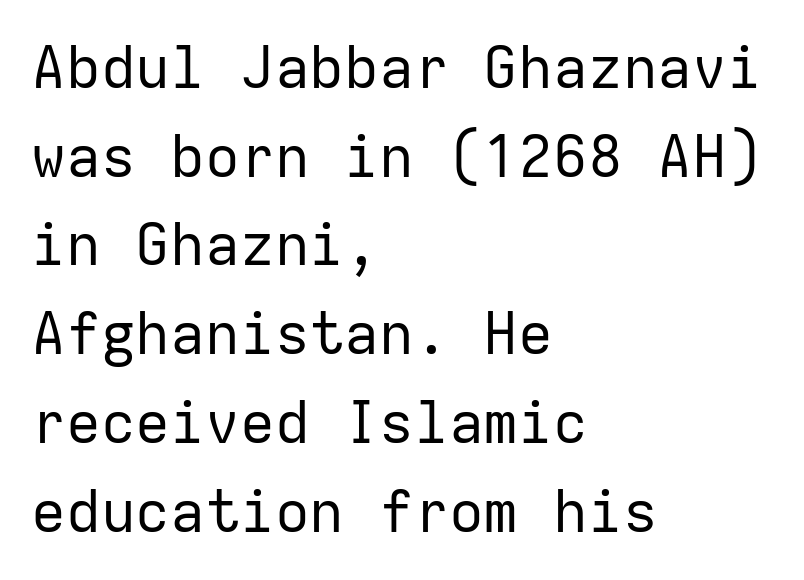
Q: Is the text bold? A: No.
Q: Is the text italic (slanted)? A: No, it is upright.
Q: Is the typeface a serif or a sans-serif typeface? A: Sans-serif.
Q: Is the text underlined? A: No.
Q: How is the paragraph aligned? A: Left-aligned.
Q: Is the spacing between letters normal or unusually wide? A: Normal.
Q: Is the spacing between lines tight, normal or loose? A: Normal.
Q: Width (condensed, normal, or wide)? A: Normal.
Q: Stroke contrast? A: Low.
Q: x-height? A: Medium.
Q: Monospaced? A: Yes.
